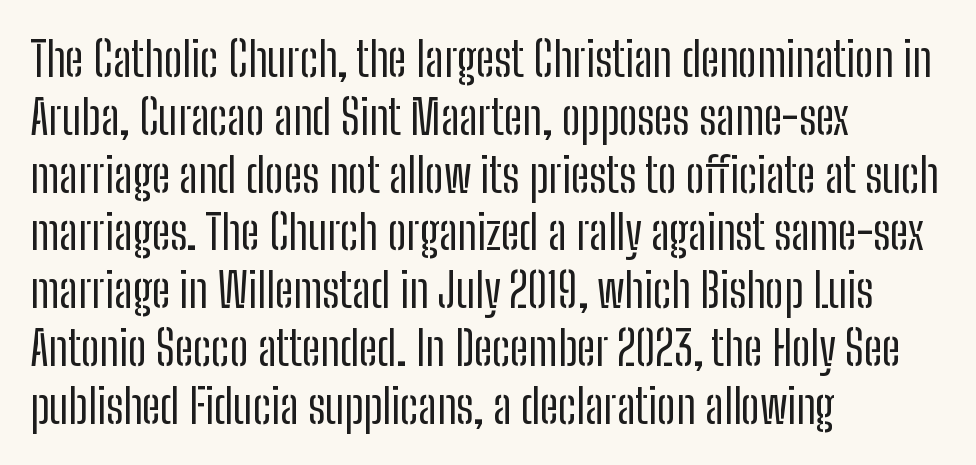
The image shows 47 px regular-weight, condensed sans-serif type, upright; set left-aligned, line spacing 1.23x, normal letter spacing, not underlined; low stroke contrast and a medium x-height.
